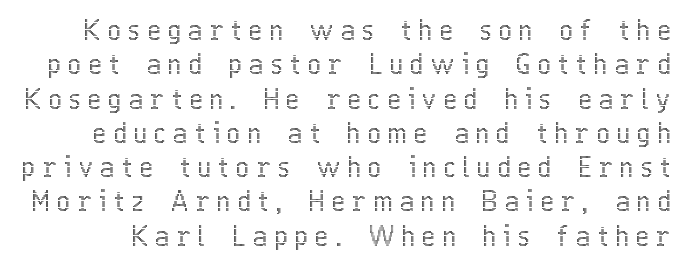
{"italic": "no", "underline": "no", "line_spacing": "normal", "line_spacing_ratio": 1.27, "letter_spacing": "wide", "letter_spacing_em": 0.29, "glyph_px": 27}
